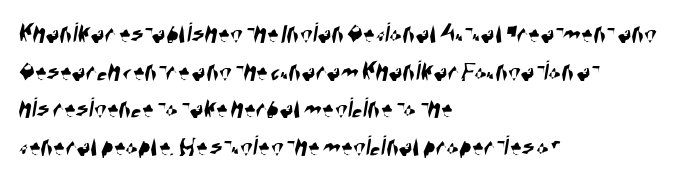
The image shows 29 px condensed sans-serif type; set left-aligned, normal line spacing (1.3x), normal letter spacing, not underlined; high stroke contrast and a large x-height.
